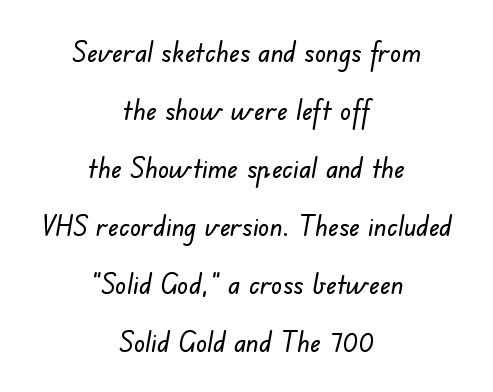
Every row of glyphs is offset so its center matches the block's center. The block of text is sparse from top to bottom, with ample space between rows. You could not count columns in this text — the font is proportionally spaced. You can tell from the bare stems that sans-serif type was used.
